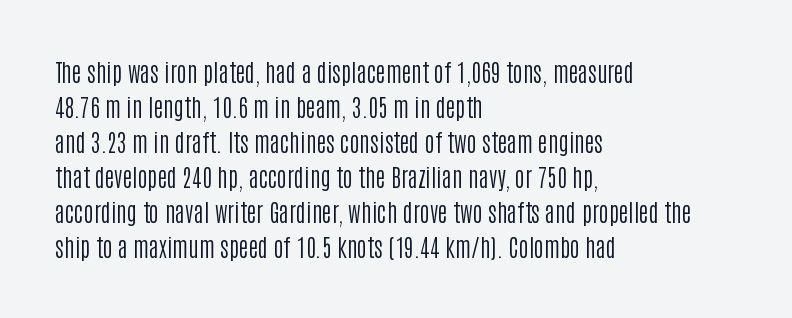
Q: Is the text bold? A: No.
Q: Is the text italic (slanted)? A: No, it is upright.
Q: Is the text underlined? A: No.
Q: How is the paragraph aligned? A: Left-aligned.
Q: Is the spacing between letters normal or unusually wide? A: Normal.
Q: Is the spacing between lines tight, normal or loose? A: Normal.
